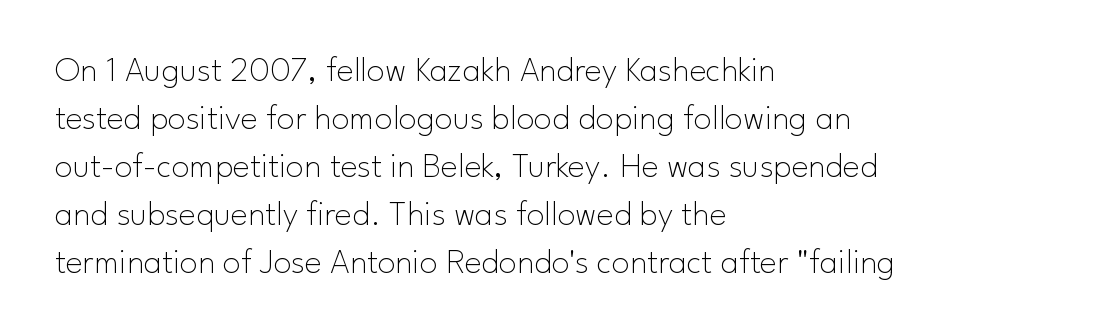
The face used here is a sans, in the tradition of grotesques and geometrics. This is not heavy type; no bold has been used. Each word holds together tightly as a unit, with standard inter-letter gaps. Is the block centered? No — it sits flush against the left margin. The rendering uses a moderate line-height, typical for paragraphs. This is the regular roman posture of the typeface.
